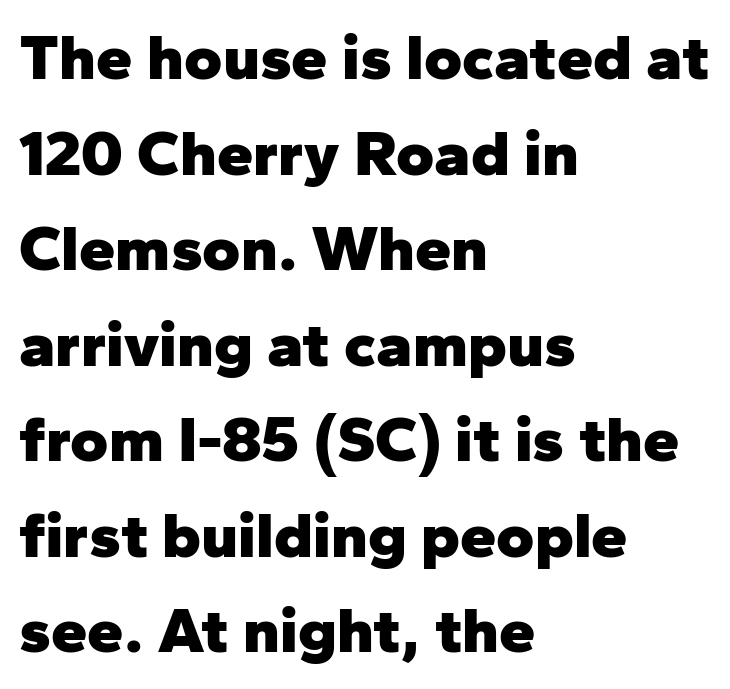
The image shows 65 px heavy sans-serif type, upright; set left-aligned, normal line spacing (1.47x), normal letter spacing, not underlined; low stroke contrast and a medium x-height.
